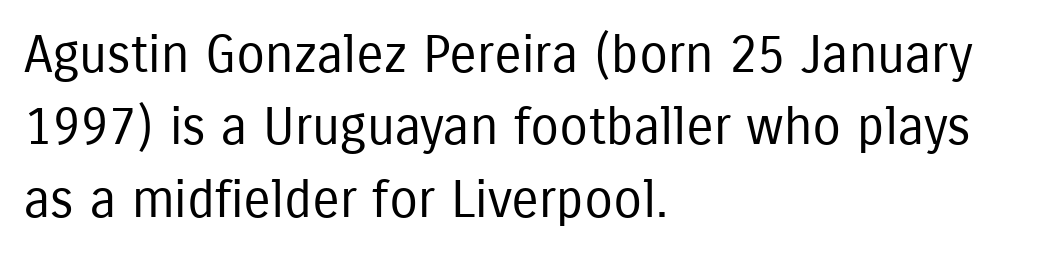
The image shows 52 px regular-weight, condensed sans-serif type, upright; set left-aligned, normal line spacing (1.39x), normal letter spacing, not underlined; low stroke contrast and a medium x-height.
